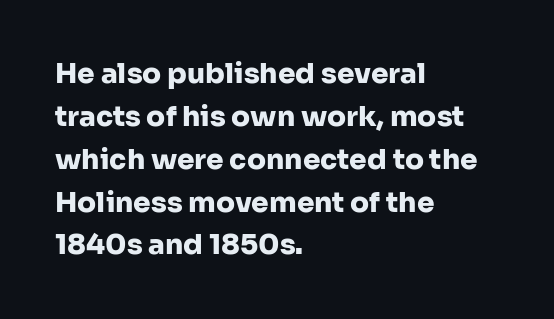
This rendering features lettering with no underline. Line spacing here is normal. The glyphs in this specimen are sans serif. No italicization has been applied; the sample stays upright. Visually the block forms a straight wall on the left and a jagged coastline on the right. Summary of weight: heavy, a full bold.
